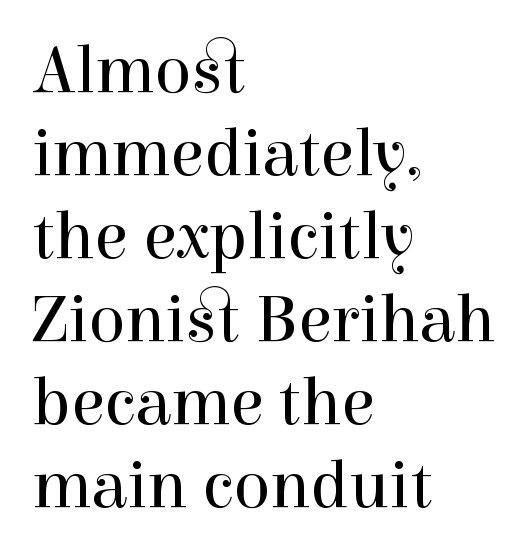
The image shows 68 px regular-weight serif type, upright; set left-aligned, line spacing 1.22x, normal letter spacing, not underlined; a medium x-height.
